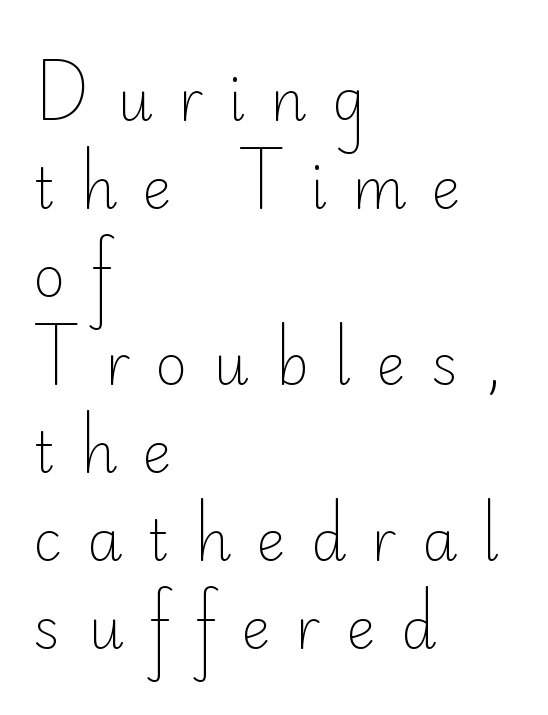
The image shows 56 px light sans-serif type, upright; set left-aligned, normal line spacing (1.57x), unusually wide letter spacing (+0.45 em), not underlined; low stroke contrast and a small x-height.
